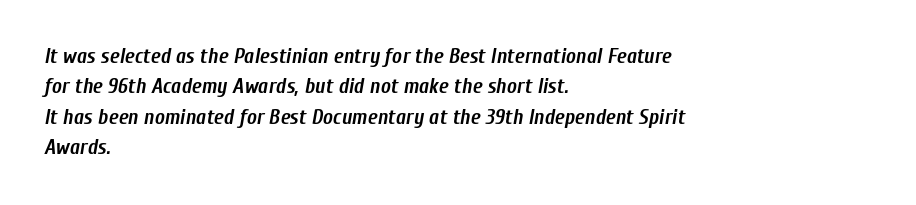
{"italic": "yes", "lean": "right", "slant_degrees": 10, "bold": "yes", "underline": "no", "align": "left", "line_spacing": "normal", "line_spacing_ratio": 1.45, "letter_spacing": "normal", "letter_spacing_em": 0.0, "glyph_px": 21}
